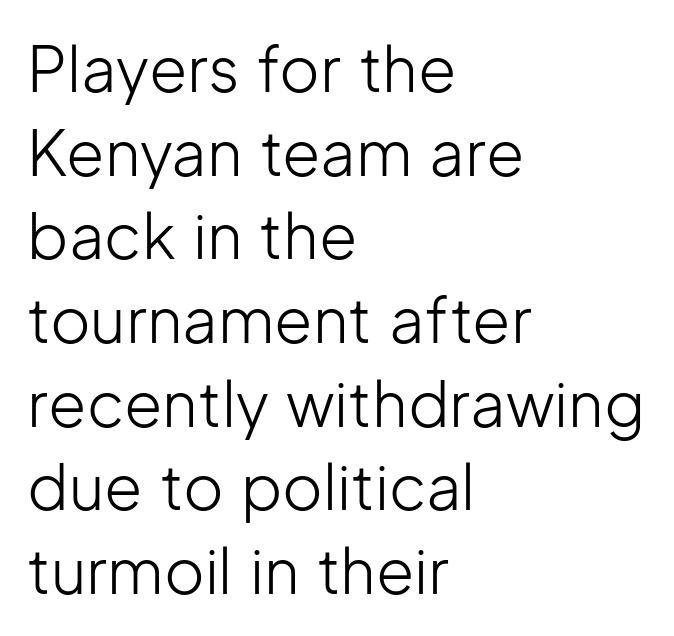
{"serif": "no", "italic": "no", "bold": "no", "weight": "light", "width": "normal", "stroke_contrast": "low", "x_height": "medium", "monospaced": "no", "underline": "no", "align": "left", "line_spacing": "normal", "line_spacing_ratio": 1.35, "letter_spacing": "normal", "letter_spacing_em": 0.0, "glyph_px": 62}
